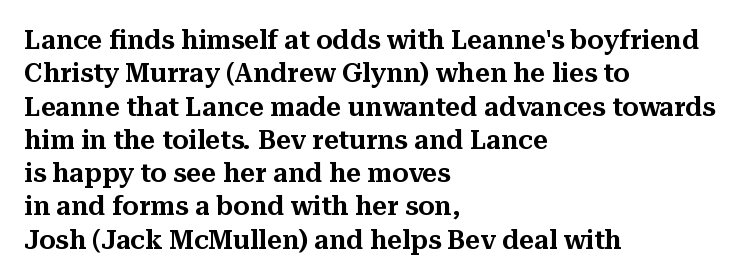
Beneath every word, the page is bare. Evenly set lines give the paragraph a standard silhouette. The compositor pushed each line to the left boundary. Spacing between characters is what you'd get straight out of the box. When letters stand straight like this, we call the style roman or upright.
